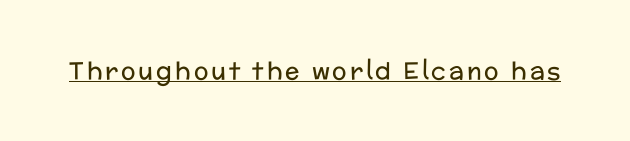
Q: Is the text bold? A: No.
Q: Is the text italic (slanted)? A: No, it is upright.
Q: Is the text underlined? A: Yes.
